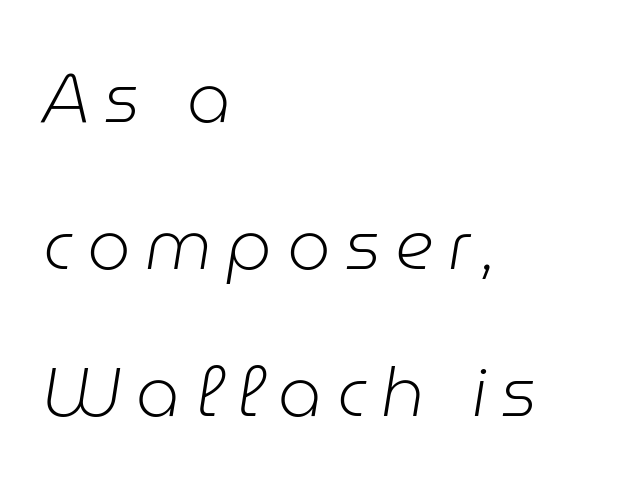
A clean baseline with only descenders dipping below it. Here the designer chose a conventional face with non-uniform glyph widths. Is the block centered? No — it sits flush against the left margin. Words appear elongated and porous because spacing is wide. Is this a heavy cut? Hardly; it is regular or lighter. Honestly, the rows look like they've been pulled way apart.
